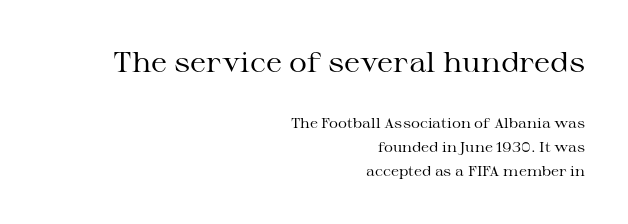
The image shows 28 px regular-weight, wide serif type, upright; set right-aligned, normal line spacing (1.7x), normal letter spacing, not underlined; the first (top) block is 2.0x larger; medium stroke contrast and a medium x-height.
